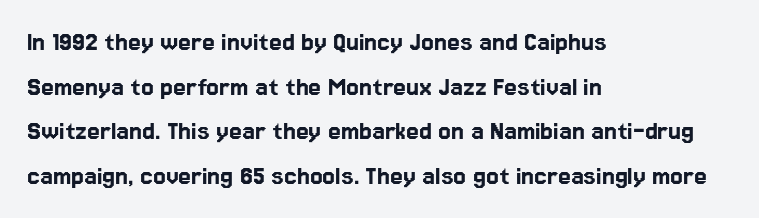
The image shows 29 px sans-serif type, upright; set left-aligned, normal line spacing (1.54x), normal letter spacing, not underlined; low stroke contrast and a medium x-height.
